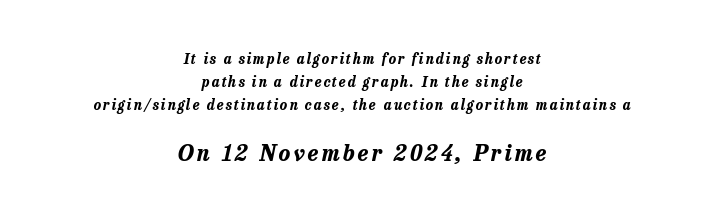
The image shows 22 px bold type, italic (leaning right); set centered, normal line spacing (1.66x), not underlined; the second (bottom) block is 1.57x larger.
